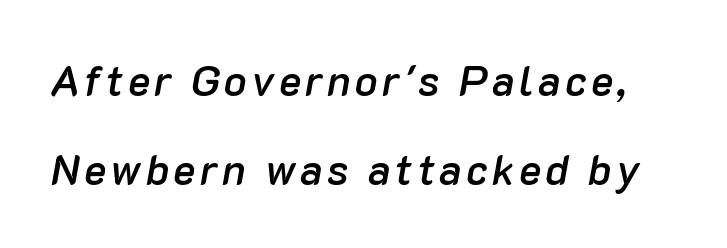
The image shows 42 px semibold type, italic (leaning right); set loose line spacing (2.12x), not underlined; low stroke contrast and a medium x-height.
